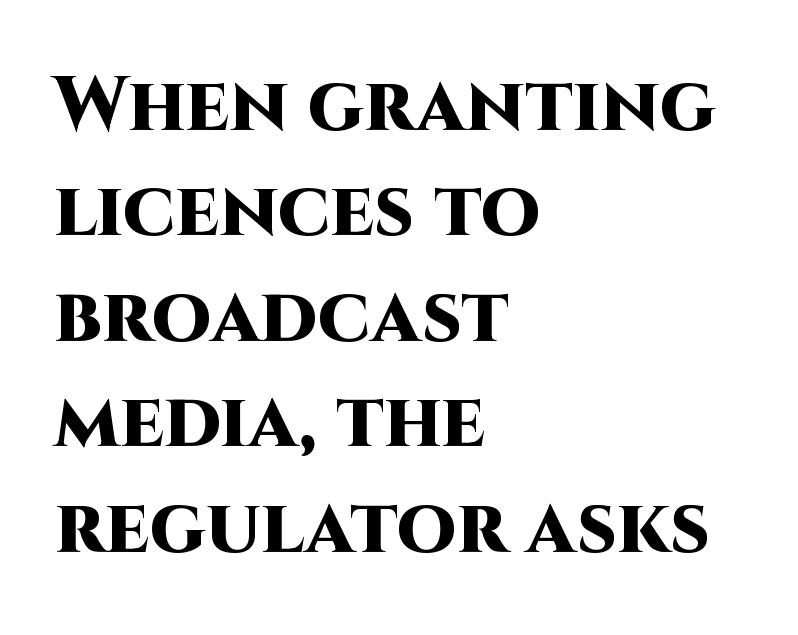
Q: Is the text bold? A: Yes.
Q: Is the text italic (slanted)? A: No, it is upright.
Q: Is the typeface a serif or a sans-serif typeface? A: Sans-serif.
Q: Is the text underlined? A: No.
Q: How is the paragraph aligned? A: Left-aligned.
Q: Is the spacing between letters normal or unusually wide? A: Normal.
Q: Is the spacing between lines tight, normal or loose? A: Normal.
Q: Width (condensed, normal, or wide)? A: Normal.
Q: Stroke contrast? A: High.
Q: x-height? A: Large.
Q: Monospaced? A: No.
